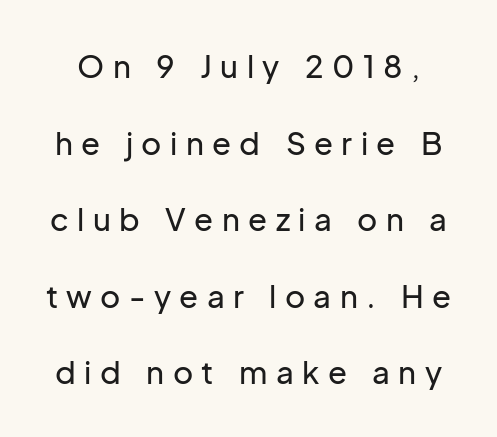
Q: Is the text italic (slanted)? A: No, it is upright.
Q: Is the typeface a serif or a sans-serif typeface? A: Sans-serif.
Q: Is the text underlined? A: No.
Q: Is the spacing between letters normal or unusually wide? A: Unusually wide.
Q: Is the spacing between lines tight, normal or loose? A: Loose.
Q: Width (condensed, normal, or wide)? A: Normal.
Q: Stroke contrast? A: Low.
Q: x-height? A: Medium.
Q: Monospaced? A: No.
